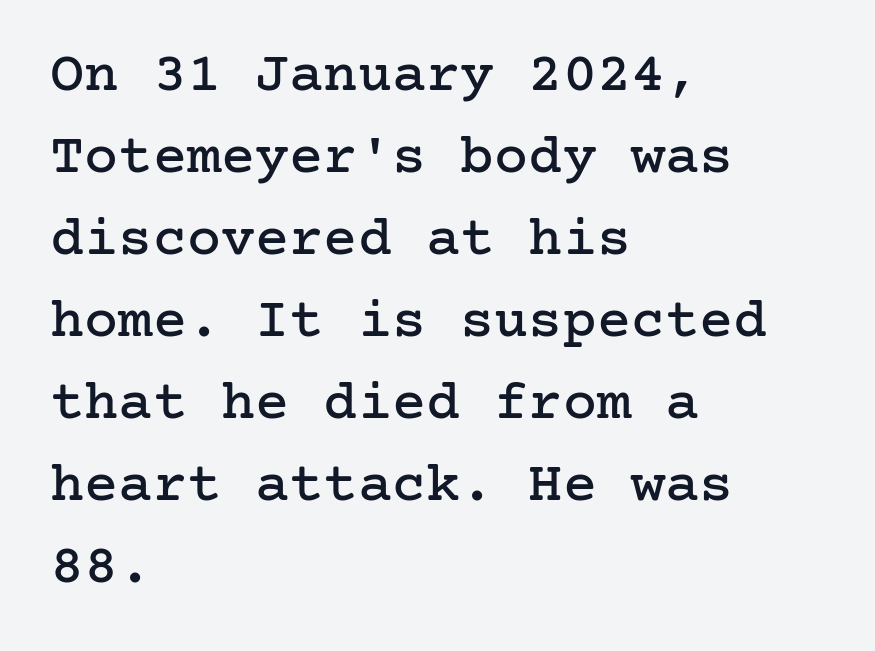
Bare-footed words on every line. The lines are quadded left. It's the straight-up-and-down kind of type. Regarding serifs, this sample has them.
